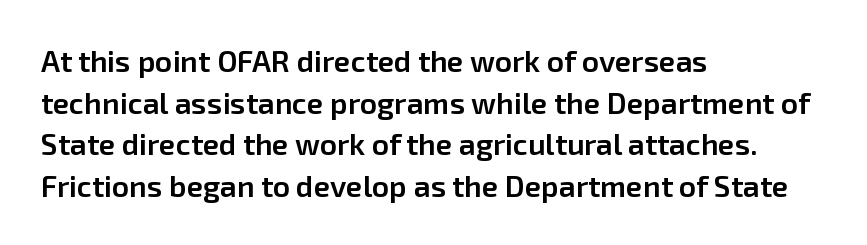
The image shows 30 px semibold sans-serif type, upright; set left-aligned, normal line spacing (1.39x), normal letter spacing, not underlined; low stroke contrast and a medium x-height.
